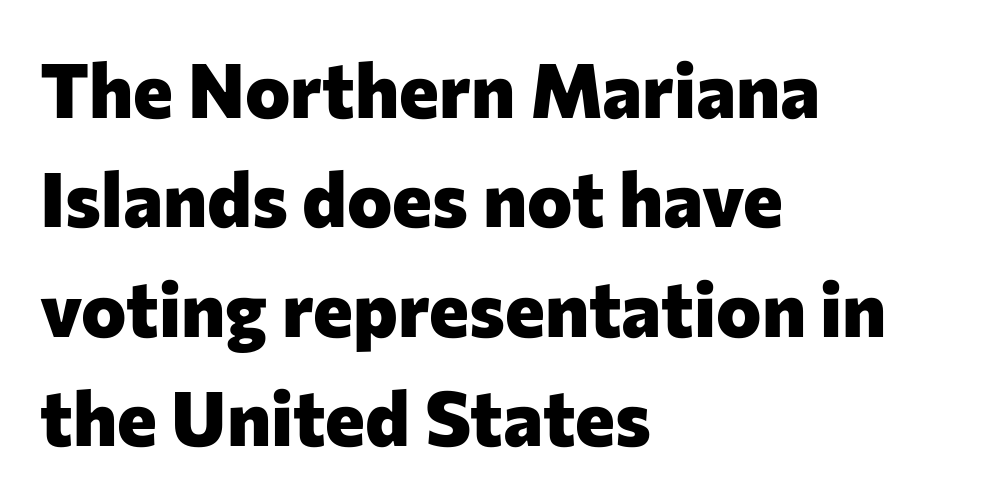
Q: Is the text bold? A: Yes.
Q: Is the text italic (slanted)? A: No, it is upright.
Q: Is the typeface a serif or a sans-serif typeface? A: Sans-serif.
Q: Is the text underlined? A: No.
Q: How is the paragraph aligned? A: Left-aligned.
Q: Is the spacing between letters normal or unusually wide? A: Normal.
Q: Is the spacing between lines tight, normal or loose? A: Normal.
Q: Width (condensed, normal, or wide)? A: Normal.
Q: Stroke contrast? A: Low.
Q: x-height? A: Medium.
Q: Monospaced? A: No.
